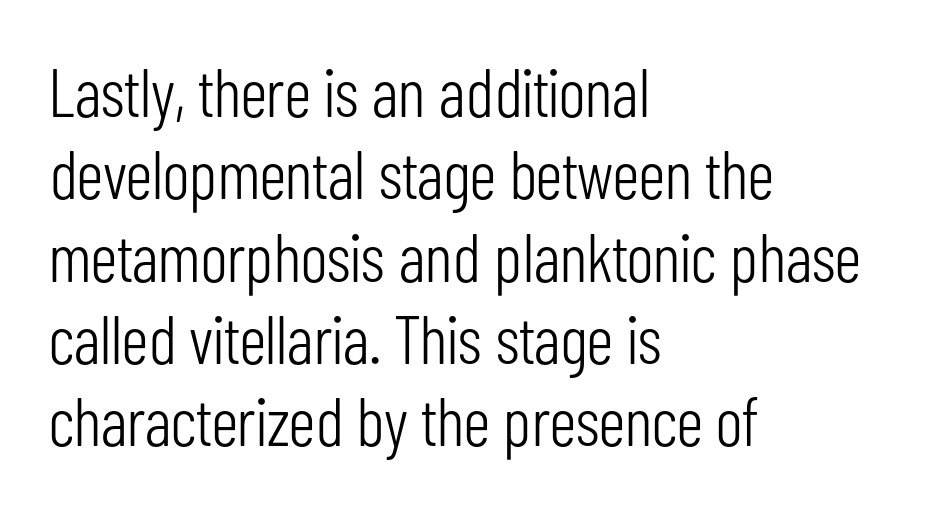
The image shows 68 px light, condensed sans-serif type, upright; set left-aligned, line spacing 1.21x, normal letter spacing, not underlined; low stroke contrast and a medium x-height.
